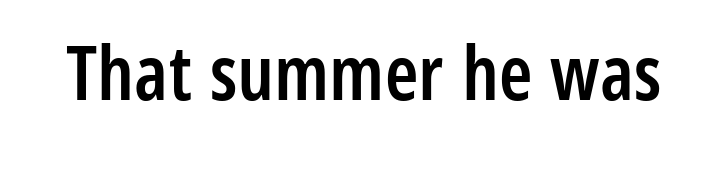
Q: Is the text bold? A: Semi-bold.
Q: Is the text italic (slanted)? A: No, it is upright.
Q: Is the typeface a serif or a sans-serif typeface? A: Sans-serif.
Q: Is the text underlined? A: No.
Q: Is the spacing between letters normal or unusually wide? A: Normal.
Q: Width (condensed, normal, or wide)? A: Condensed.
Q: Stroke contrast? A: Low.
Q: x-height? A: Medium.
Q: Monospaced? A: No.
